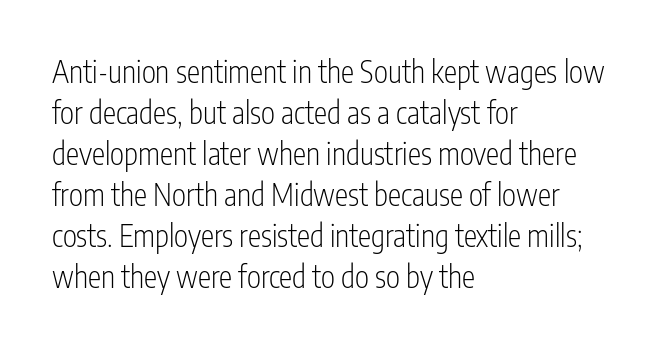
{"serif": "no", "italic": "no", "bold": "no", "weight": "light", "width": "condensed", "stroke_contrast": "low", "x_height": "medium", "monospaced": "no", "underline": "no", "align": "left", "line_spacing": "normal", "line_spacing_ratio": 1.37, "letter_spacing": "normal", "letter_spacing_em": 0.0, "glyph_px": 30}
